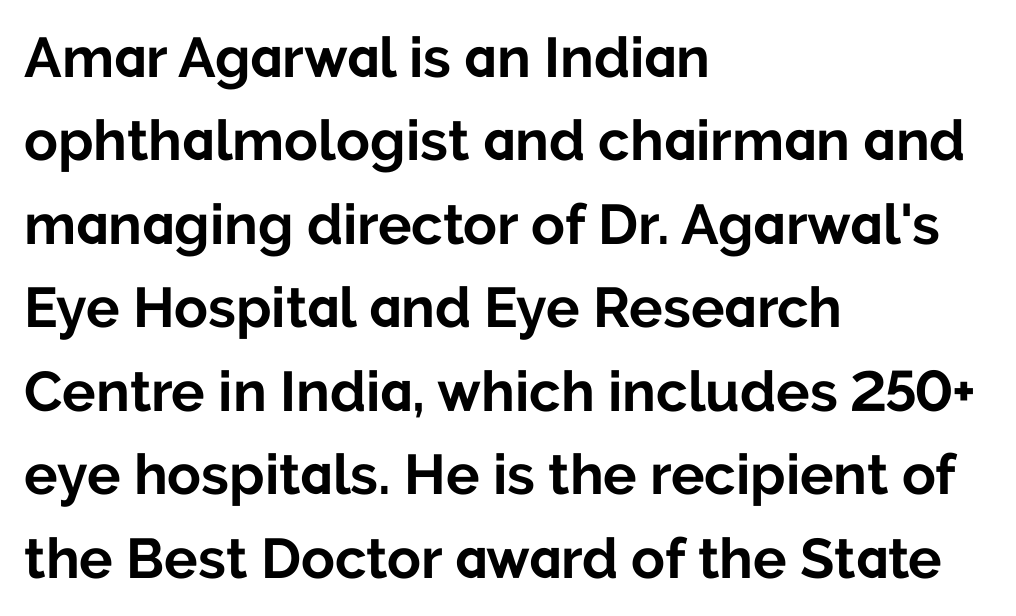
Q: Is the text bold? A: Yes.
Q: Is the text italic (slanted)? A: No, it is upright.
Q: Is the typeface a serif or a sans-serif typeface? A: Sans-serif.
Q: Is the text underlined? A: No.
Q: How is the paragraph aligned? A: Left-aligned.
Q: Is the spacing between letters normal or unusually wide? A: Normal.
Q: Is the spacing between lines tight, normal or loose? A: Normal.
Q: Width (condensed, normal, or wide)? A: Normal.
Q: Stroke contrast? A: Low.
Q: x-height? A: Medium.
Q: Monospaced? A: No.
